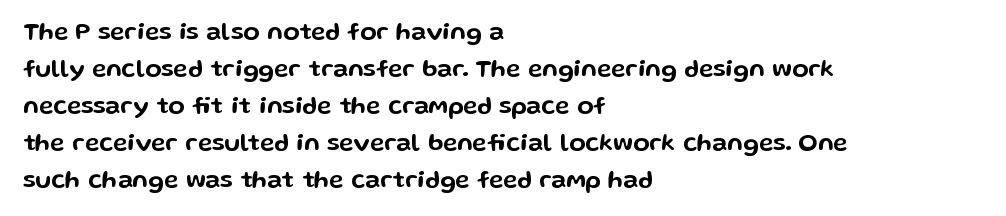
{"italic": "no", "underline": "no", "align": "left", "line_spacing": "normal", "line_spacing_ratio": 1.54, "letter_spacing": "normal", "letter_spacing_em": 0.0, "glyph_px": 24}
